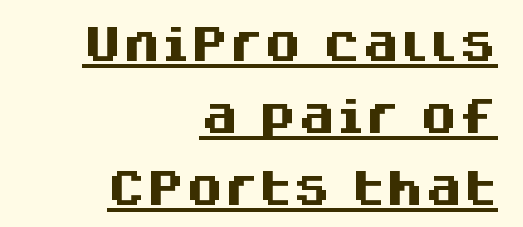
When letters stand straight like this, we call the style roman or upright. Each letter keeps its own natural width here, so spacing adapts to shape. The passage shown is typeset with a sans-serif family. Weight: bold. Notice how a bar underscores the lettering throughout.
